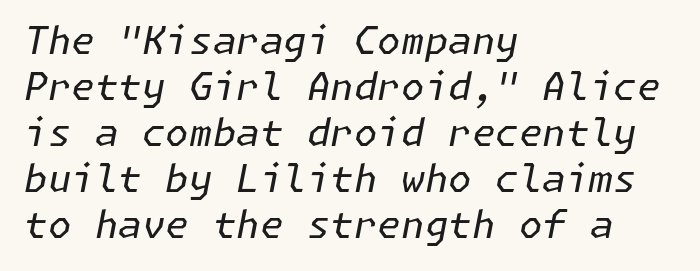
The image shows 38 px regular-weight type, italic (leaning right); set left-aligned, line spacing 1.21x, normal letter spacing, not underlined; low stroke contrast and a medium x-height.
